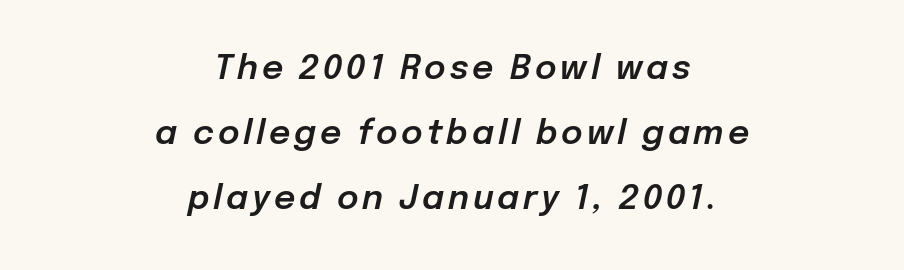
The image shows 33 px text type, italic (leaning right); set centered, loose line spacing (1.97x), not underlined; low stroke contrast and a medium x-height.
